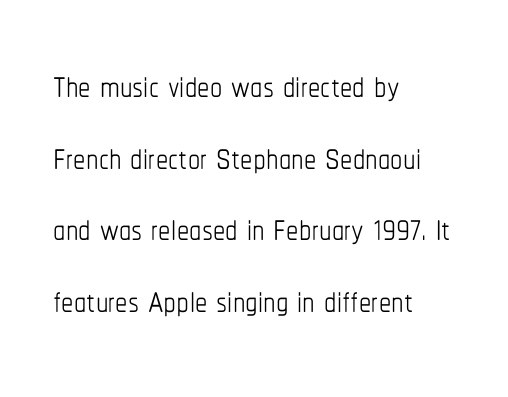
Note the varied advance widths — an 'i' is clearly narrower than an 'm'. Characters follow at the spacing the type designer built in. The lettering holds an erect, upright posture throughout. The passage shown is not underscored anywhere.
